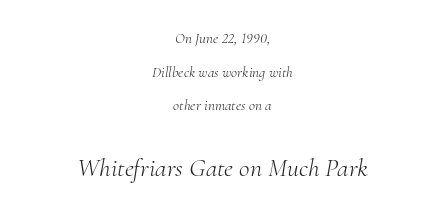
Q: Is the text bold? A: No.
Q: Is the text italic (slanted)? A: Yes, it leans right by about 10 degrees.
Q: Is the text underlined? A: No.
Q: How is the paragraph aligned? A: Centered.
Q: Is the spacing between letters normal or unusually wide? A: Normal.
Q: Is the spacing between lines tight, normal or loose? A: Loose.
Q: Which block of text is set in a larger size, the first (top) or the second (bottom)? A: The second (bottom) one.
